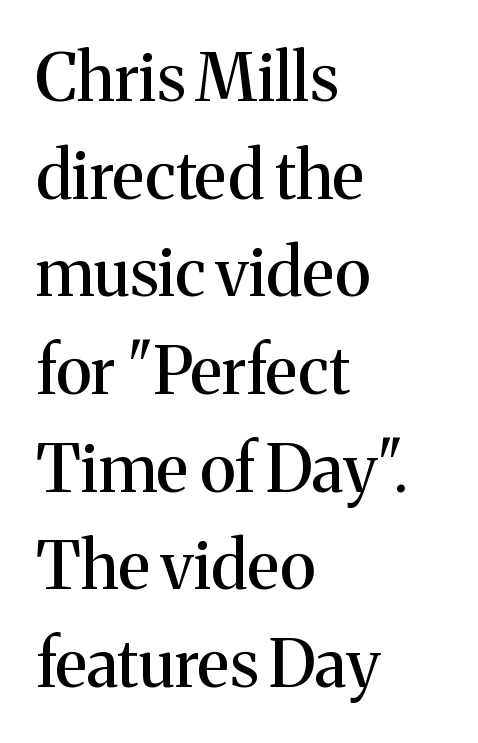
Q: Is the text italic (slanted)? A: No, it is upright.
Q: Is the typeface a serif or a sans-serif typeface? A: Serif.
Q: Is the text underlined? A: No.
Q: How is the paragraph aligned? A: Left-aligned.
Q: Is the spacing between letters normal or unusually wide? A: Normal.
Q: Is the spacing between lines tight, normal or loose? A: Normal.
Q: Width (condensed, normal, or wide)? A: Normal.
Q: Stroke contrast? A: Medium.
Q: x-height? A: Medium.
Q: Monospaced? A: No.
